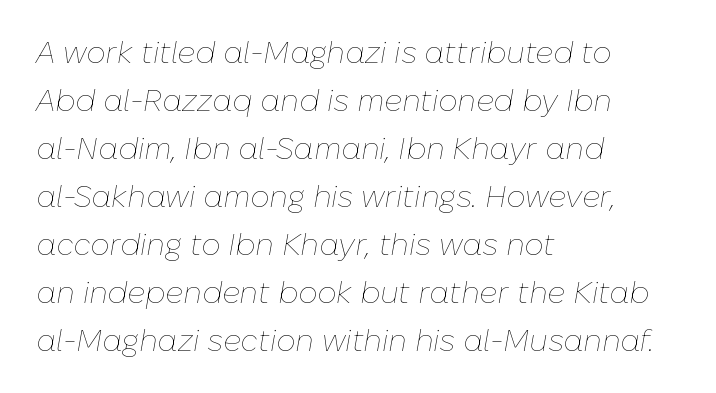
{"italic": "yes", "lean": "right", "slant_degrees": 10, "bold": "no", "weight": "thin", "width": "normal", "stroke_contrast": "low", "x_height": "medium", "monospaced": "no", "underline": "no", "align": "left", "line_spacing": "normal", "line_spacing_ratio": 1.6, "letter_spacing": "normal", "letter_spacing_em": 0.0, "glyph_px": 30}
